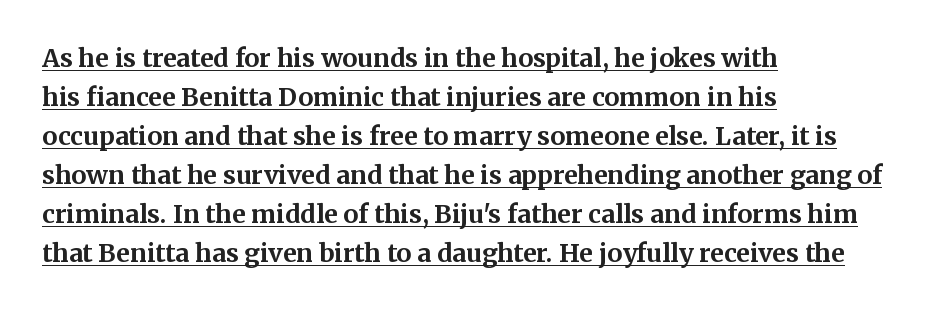
The image shows 25 px bold type, upright; set left-aligned, normal line spacing (1.56x), normal letter spacing, underlined.
